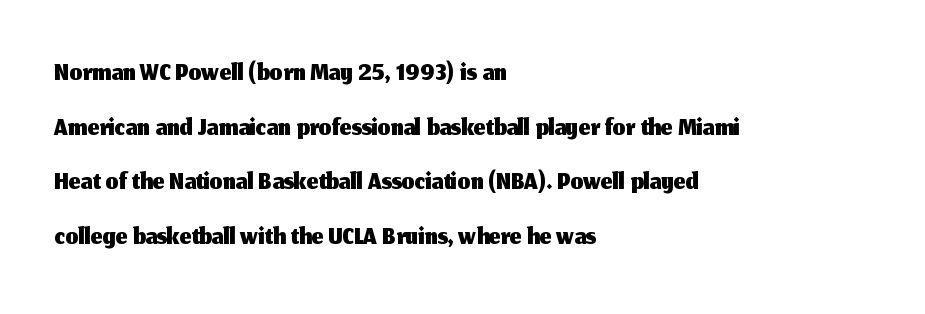
Typeset ragged right — the left edge is the straight one. This sample uses plain, unmodified letter spacing. Unlike a traditional serif, this face leaves its strokes unadorned. The vertical gap from one line to the next is medium. Is there any slant? The stems are plumb.
